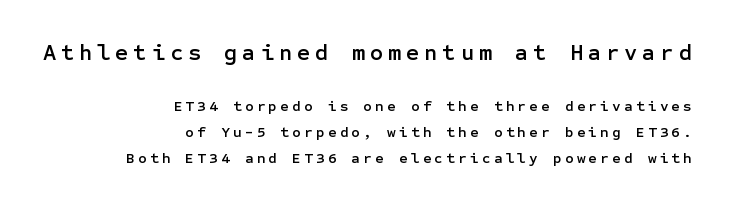
Q: Is the text italic (slanted)? A: No, it is upright.
Q: Is the text underlined? A: No.
Q: How is the paragraph aligned? A: Right-aligned.
Q: Is the spacing between letters normal or unusually wide? A: Unusually wide.
Q: Which block of text is set in a larger size, the first (top) or the second (bottom)? A: The first (top) one.
